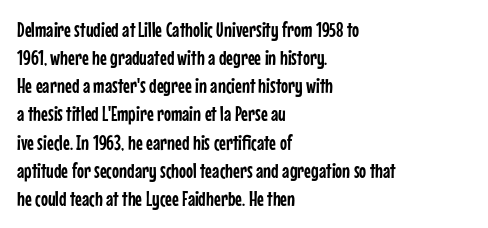
The image shows 21 px text type, upright; set left-aligned, normal line spacing (1.34x), normal letter spacing, not underlined.
